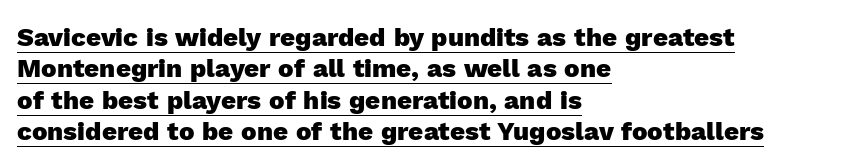
Q: Is the text bold? A: Yes.
Q: Is the text italic (slanted)? A: No, it is upright.
Q: Is the text underlined? A: Yes.
Q: How is the paragraph aligned? A: Left-aligned.
Q: Is the spacing between letters normal or unusually wide? A: Normal.
